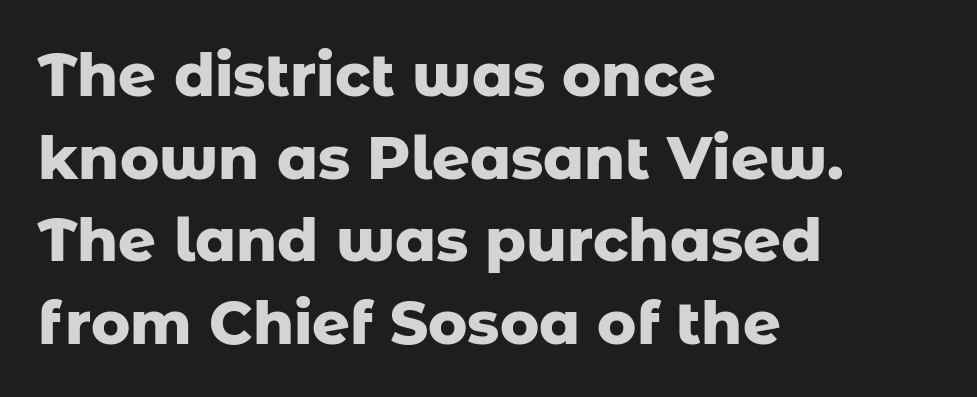
{"serif": "no", "italic": "no", "bold": "yes", "weight": "heavy", "width": "normal", "stroke_contrast": "low", "x_height": "medium", "monospaced": "no", "underline": "no", "align": "left", "line_spacing": "normal", "line_spacing_ratio": 1.4, "letter_spacing": "normal", "letter_spacing_em": 0.0, "glyph_px": 59}
